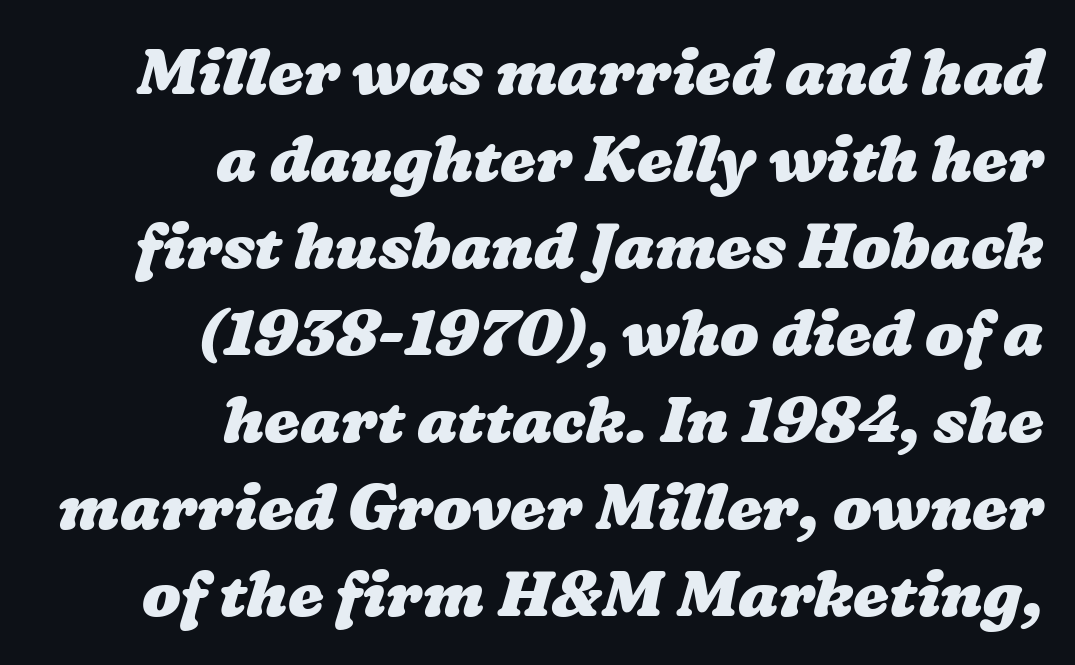
The image shows 64 px heavy, wide type; set right-aligned, normal line spacing (1.36x), normal letter spacing, not underlined; low stroke contrast and a medium x-height.
